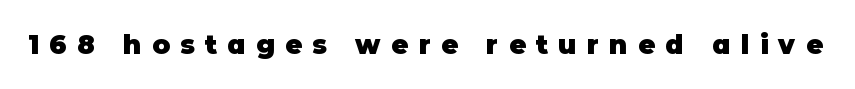
Italic: no, the glyphs are upright roman. How are the letters spaced? Widely, with obvious added tracking. The letters are bold, with thick, heavy strokes. Beneath every word, the page is bare.
